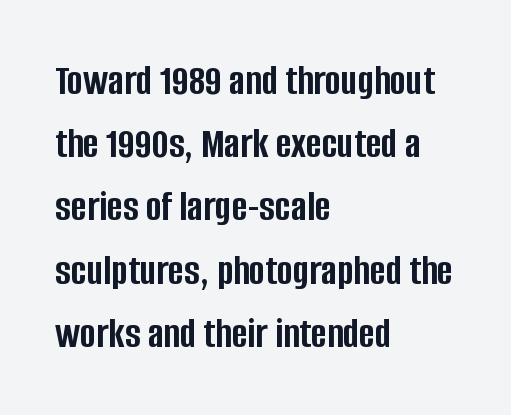
The image shows 43 px semibold, condensed sans-serif type, upright; set left-aligned, normal line spacing (1.47x), normal letter spacing, not underlined; low stroke contrast and a large x-height.
